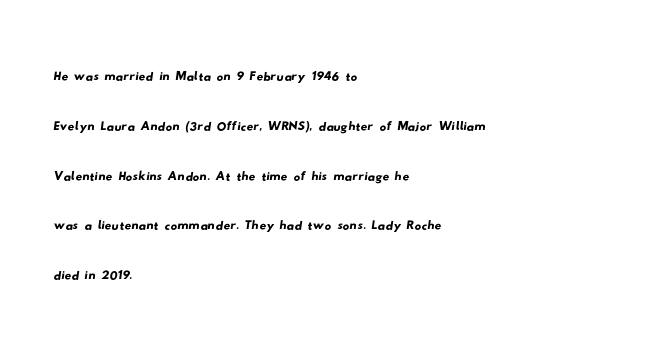
The image shows 33 px wide sans-serif type; set left-aligned, normal line spacing (1.51x), normal letter spacing, not underlined; low stroke contrast and a small x-height.
